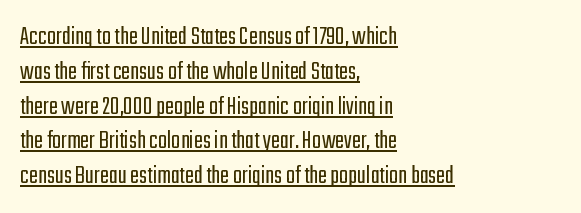
Q: Is the text bold? A: No.
Q: Is the text italic (slanted)? A: No, it is upright.
Q: Is the text underlined? A: Yes.
Q: How is the paragraph aligned? A: Left-aligned.
Q: Is the spacing between letters normal or unusually wide? A: Normal.
Q: Is the spacing between lines tight, normal or loose? A: Normal.
